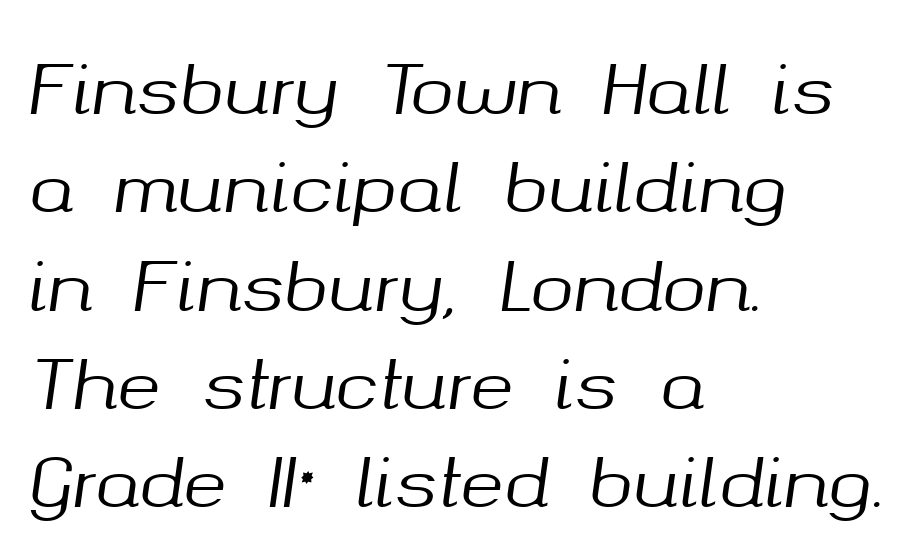
The image shows 66 px text type, italic (leaning right); set left-aligned, normal line spacing (1.49x), normal letter spacing, not underlined; medium stroke contrast and a medium x-height.
